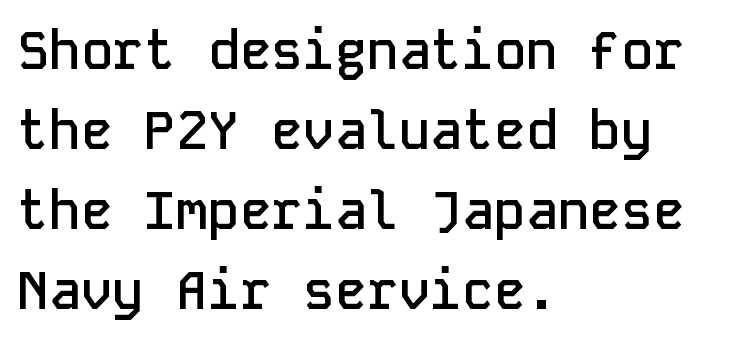
Q: Is the text bold? A: Semi-bold.
Q: Is the text italic (slanted)? A: No, it is upright.
Q: Is the typeface a serif or a sans-serif typeface? A: Sans-serif.
Q: Is the text underlined? A: No.
Q: How is the paragraph aligned? A: Left-aligned.
Q: Is the spacing between letters normal or unusually wide? A: Normal.
Q: Is the spacing between lines tight, normal or loose? A: Normal.
Q: Width (condensed, normal, or wide)? A: Normal.
Q: Stroke contrast? A: Low.
Q: x-height? A: Medium.
Q: Monospaced? A: Yes.
